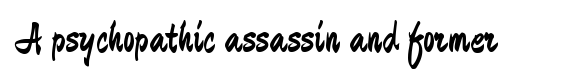
Q: Is the text bold? A: No.
Q: Is the text italic (slanted)? A: Yes.
Q: Is the typeface a serif or a sans-serif typeface? A: Sans-serif.
Q: Is the text underlined? A: No.
Q: Is the spacing between letters normal or unusually wide? A: Normal.
Q: Width (condensed, normal, or wide)? A: Condensed.
Q: Stroke contrast? A: Low.
Q: x-height? A: Medium.
Q: Monospaced? A: No.
